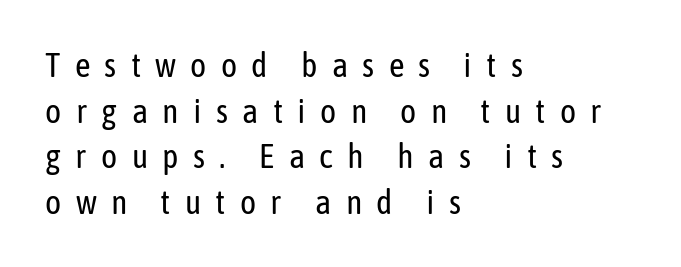
The type is letterspaced generously, with wide tracking. Each letter keeps its own natural width here, so spacing adapts to shape. Horizontally, the lines are justified to the leading edge only. The letters stand upright; this is a roman face.
